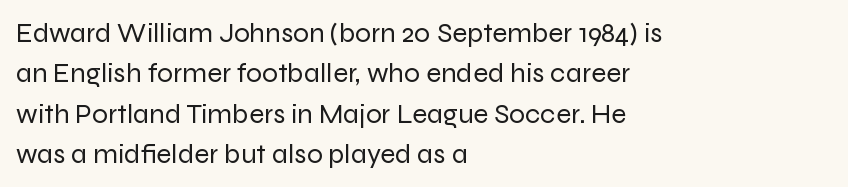
The image shows 28 px regular-weight sans-serif type, upright; set left-aligned, normal line spacing (1.44x), normal letter spacing, not underlined; low stroke contrast and a medium x-height.
